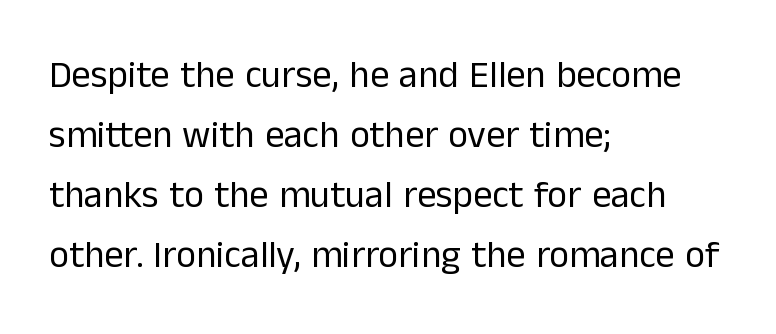
{"serif": "no", "italic": "no", "bold": "no", "weight": "regular", "width": "normal", "stroke_contrast": "low", "x_height": "medium", "monospaced": "no", "underline": "no", "align": "left", "line_spacing": "normal", "line_spacing_ratio": 1.58, "letter_spacing": "normal", "letter_spacing_em": 0.0, "glyph_px": 38}
